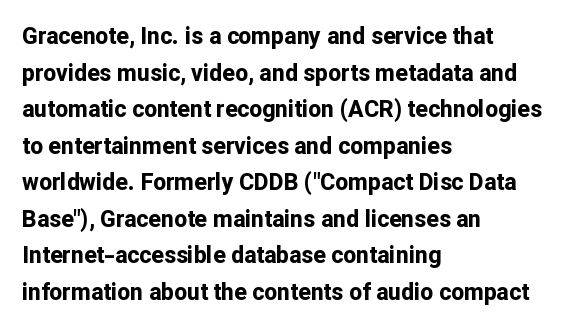
The image shows 23 px bold type, upright; set left-aligned, normal line spacing (1.59x), normal letter spacing, not underlined.
